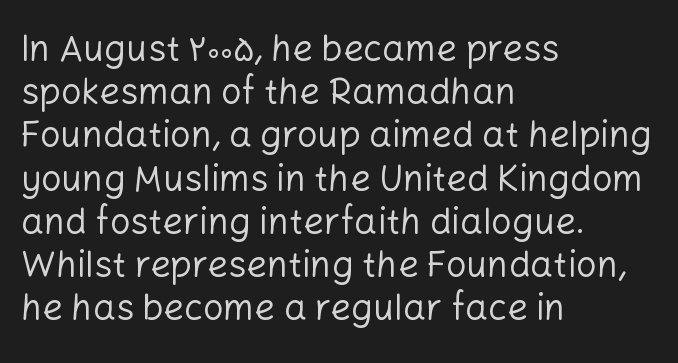
{"serif": "no", "italic": "no", "bold": "no", "weight": "regular", "width": "normal", "stroke_contrast": "low", "x_height": "medium", "monospaced": "no", "underline": "no", "align": "left", "line_spacing_ratio": 1.2, "letter_spacing": "normal", "letter_spacing_em": 0.0, "glyph_px": 36}
